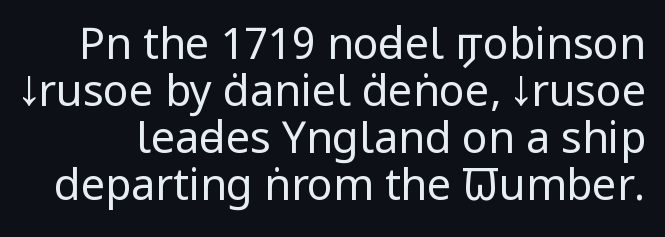
The image shows 43 px regular-weight, condensed sans-serif type, upright; set tight line spacing (1.09x), normal letter spacing, not underlined; low stroke contrast and a large x-height.
